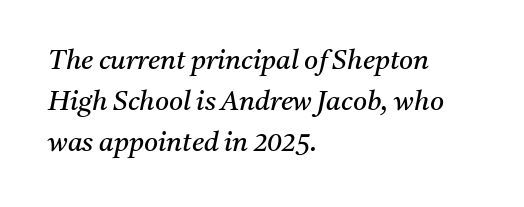
The image shows 27 px text type, italic (leaning right); set left-aligned, normal line spacing (1.52x), normal letter spacing, not underlined.
